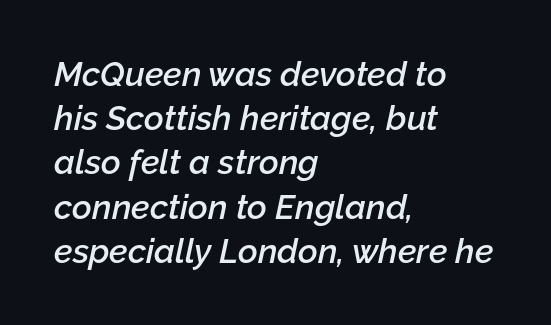
{"italic": "yes", "lean": "right", "slant_degrees": 12, "bold": "semi", "weight": "semibold", "width": "normal", "stroke_contrast": "low", "x_height": "medium", "monospaced": "no", "underline": "no", "align": "left", "line_spacing": "normal", "line_spacing_ratio": 1.3, "letter_spacing": "normal", "letter_spacing_em": 0.0, "glyph_px": 34}
